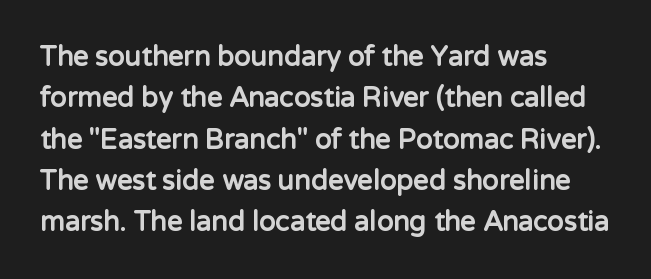
{"italic": "no", "bold": "yes", "underline": "no", "align": "left", "line_spacing": "normal", "line_spacing_ratio": 1.53, "letter_spacing": "normal", "letter_spacing_em": 0.0, "glyph_px": 27}
